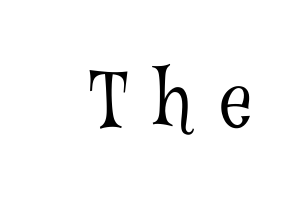
{"serif": "yes", "italic": "no", "bold": "no", "weight": "light", "width": "condensed", "stroke_contrast": "low", "x_height": "medium", "monospaced": "no", "underline": "no", "letter_spacing": "wide", "letter_spacing_em": 0.37, "glyph_px": 74}
